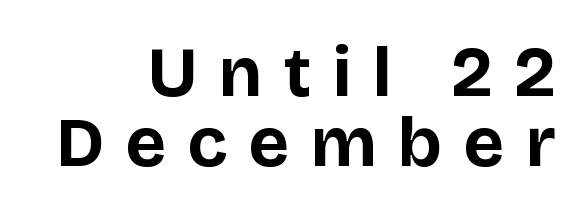
The letterforms stand isolated, each surrounded by extra space. Chunky letters — that's bold for sure. Glance below the letters and you will spot only blank space. In terms of letterform style, serifs are entirely absent. The axis of the letterforms is exactly vertical. This rendering uses right alignment, leaving the left contour irregular.
